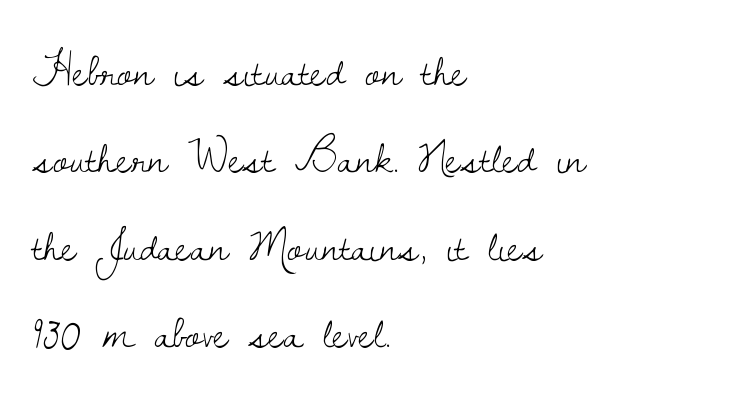
Q: Is the text bold? A: No.
Q: Is the text italic (slanted)? A: Yes.
Q: Is the typeface a serif or a sans-serif typeface? A: Serif.
Q: Is the text underlined? A: No.
Q: How is the paragraph aligned? A: Left-aligned.
Q: Is the spacing between letters normal or unusually wide? A: Normal.
Q: Is the spacing between lines tight, normal or loose? A: Loose.
Q: Width (condensed, normal, or wide)? A: Normal.
Q: Stroke contrast? A: Low.
Q: x-height? A: Small.
Q: Monospaced? A: No.
